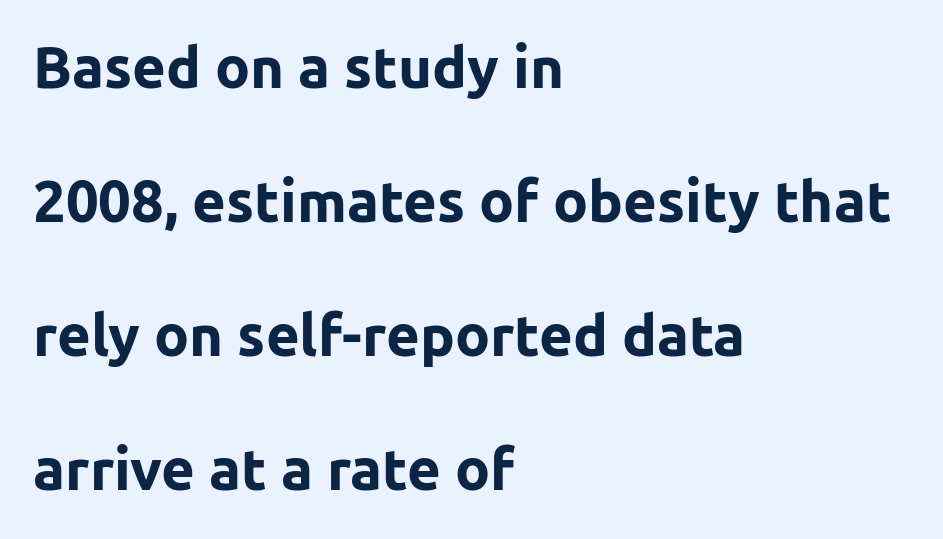
The image shows 58 px bold sans-serif type, upright; set left-aligned, loose line spacing (2.31x), normal letter spacing, not underlined; low stroke contrast and a medium x-height.
